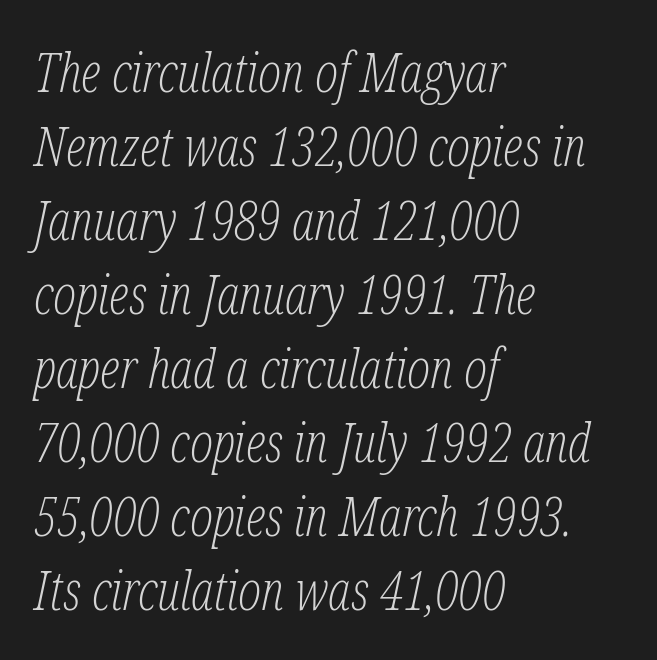
{"serif": "yes", "italic": "yes", "lean": "right", "slant_degrees": 12, "bold": "no", "weight": "light", "width": "condensed", "stroke_contrast": "low", "x_height": "medium", "monospaced": "no", "underline": "no", "align": "left", "line_spacing": "normal", "line_spacing_ratio": 1.37, "letter_spacing": "normal", "letter_spacing_em": 0.0, "glyph_px": 54}
